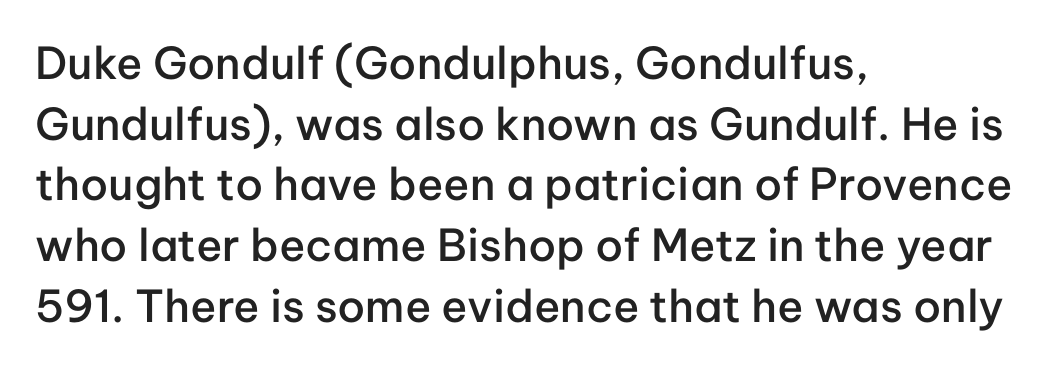
Ordinary non-slanted type is in use. The face used here is a semibold: visibly heavier than regular, lighter than bold. Spacing between characters is what you'd get straight out of the box. The block of text has a typical density, with ordinary space between rows. Descender tails drop into unmarked territory.
